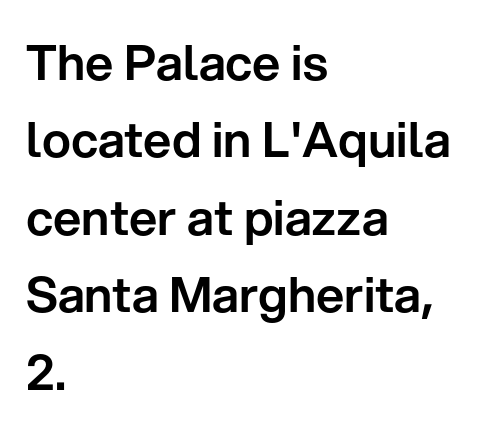
Q: Is the text italic (slanted)? A: No, it is upright.
Q: Is the typeface a serif or a sans-serif typeface? A: Sans-serif.
Q: Is the text underlined? A: No.
Q: How is the paragraph aligned? A: Left-aligned.
Q: Is the spacing between letters normal or unusually wide? A: Normal.
Q: Is the spacing between lines tight, normal or loose? A: Normal.
Q: Width (condensed, normal, or wide)? A: Normal.
Q: Stroke contrast? A: Low.
Q: x-height? A: Medium.
Q: Monospaced? A: No.
